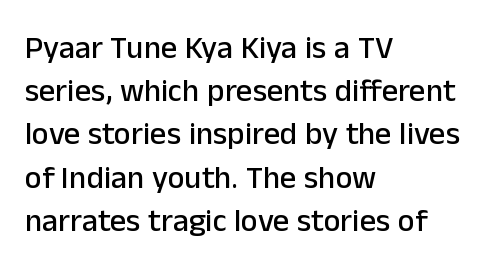
Quick note: underline off. Proportional: the letters do not fall into vertical columns. Leftover space on each line is placed entirely after the last word. These lines are composed in type without serifs.
